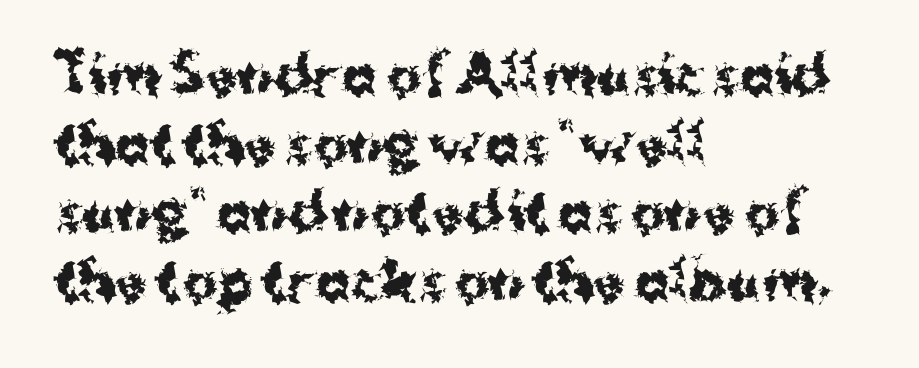
Q: Is the text bold? A: Yes.
Q: Is the text italic (slanted)? A: No, it is upright.
Q: Is the typeface a serif or a sans-serif typeface? A: Sans-serif.
Q: Is the text underlined? A: No.
Q: How is the paragraph aligned? A: Left-aligned.
Q: Is the spacing between letters normal or unusually wide? A: Normal.
Q: Is the spacing between lines tight, normal or loose? A: Normal.
Q: Width (condensed, normal, or wide)? A: Normal.
Q: Stroke contrast? A: Medium.
Q: x-height? A: Medium.
Q: Monospaced? A: No.
